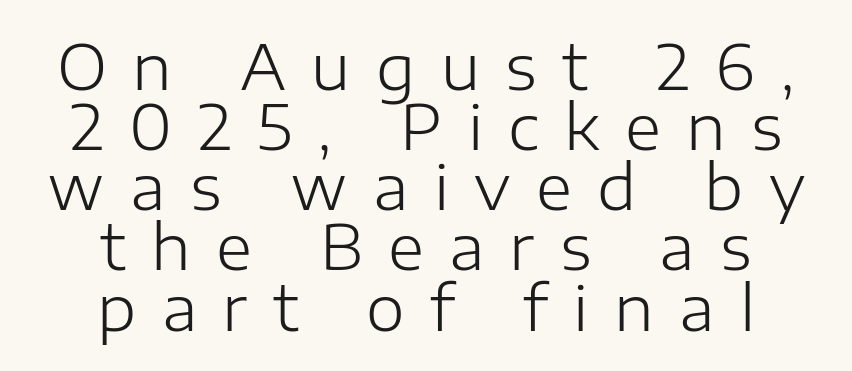
Q: Is the text bold? A: No.
Q: Is the text italic (slanted)? A: No, it is upright.
Q: Is the typeface a serif or a sans-serif typeface? A: Sans-serif.
Q: Is the text underlined? A: No.
Q: How is the paragraph aligned? A: Centered.
Q: Is the spacing between letters normal or unusually wide? A: Unusually wide.
Q: Is the spacing between lines tight, normal or loose? A: Tight.
Q: Width (condensed, normal, or wide)? A: Normal.
Q: Stroke contrast? A: Low.
Q: x-height? A: Medium.
Q: Monospaced? A: No.
